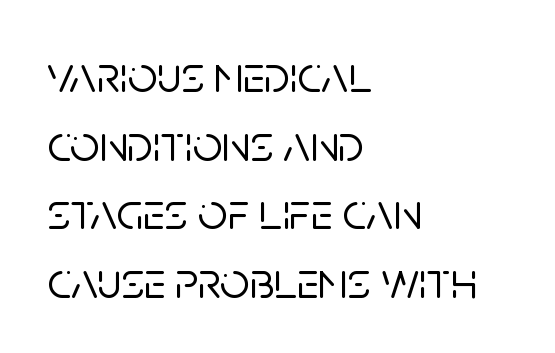
Q: Is the text italic (slanted)? A: No, it is upright.
Q: Is the typeface a serif or a sans-serif typeface? A: Sans-serif.
Q: Is the text underlined? A: No.
Q: How is the paragraph aligned? A: Left-aligned.
Q: Is the spacing between letters normal or unusually wide? A: Normal.
Q: Is the spacing between lines tight, normal or loose? A: Normal.
Q: Width (condensed, normal, or wide)? A: Normal.
Q: Stroke contrast? A: Low.
Q: x-height? A: Large.
Q: Monospaced? A: No.
